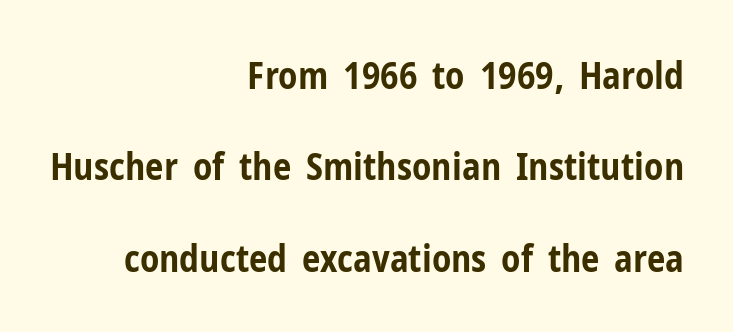
Q: Is the text bold? A: Yes.
Q: Is the text italic (slanted)? A: No, it is upright.
Q: Is the typeface a serif or a sans-serif typeface? A: Sans-serif.
Q: Is the text underlined? A: No.
Q: How is the paragraph aligned? A: Right-aligned.
Q: Is the spacing between letters normal or unusually wide? A: Normal.
Q: Is the spacing between lines tight, normal or loose? A: Loose.
Q: Width (condensed, normal, or wide)? A: Condensed.
Q: Stroke contrast? A: Low.
Q: x-height? A: Medium.
Q: Monospaced? A: No.
